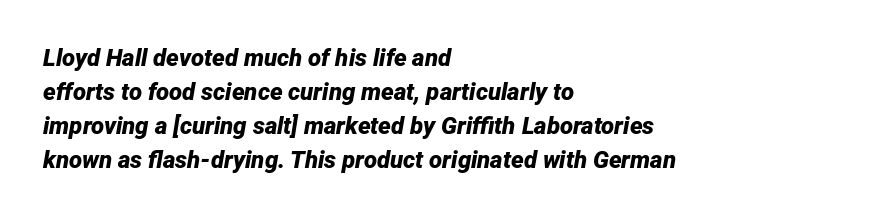
{"italic": "yes", "lean": "right", "slant_degrees": 12, "bold": "yes", "underline": "no", "align": "left", "line_spacing": "normal", "line_spacing_ratio": 1.41, "letter_spacing": "normal", "letter_spacing_em": 0.0, "glyph_px": 24}
